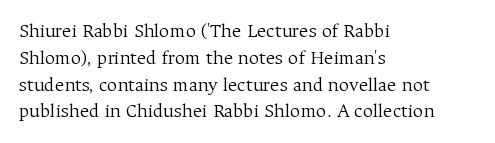
{"italic": "no", "bold": "no", "underline": "no", "align": "left", "line_spacing": "normal", "line_spacing_ratio": 1.34, "letter_spacing": "normal", "letter_spacing_em": 0.0, "glyph_px": 20}
